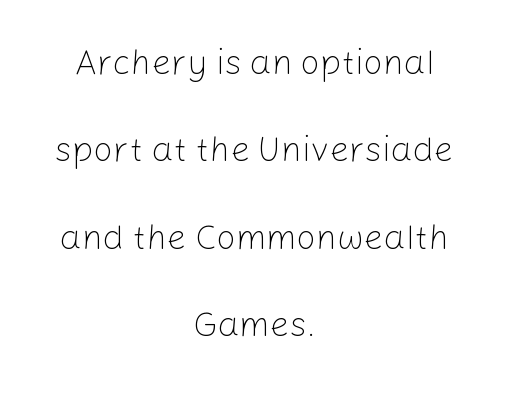
{"serif": "no", "italic": "no", "bold": "no", "weight": "light", "width": "normal", "stroke_contrast": "low", "x_height": "medium", "monospaced": "no", "underline": "no", "align": "center", "line_spacing": "loose", "line_spacing_ratio": 2.5, "letter_spacing": "normal", "letter_spacing_em": 0.0, "glyph_px": 35}
